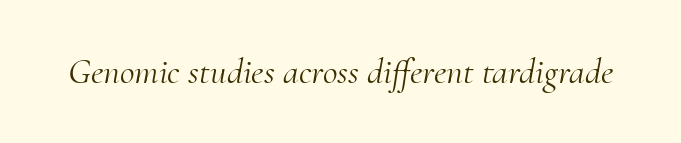
The image shows 36 px light serif type, italic (leaning right); set normal letter spacing, not underlined; medium stroke contrast and a small x-height.
